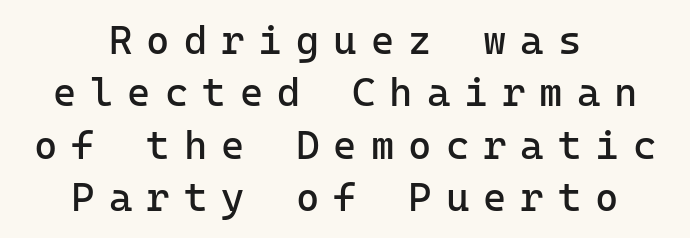
Q: Is the text bold? A: No.
Q: Is the text italic (slanted)? A: No, it is upright.
Q: Is the typeface a serif or a sans-serif typeface? A: Sans-serif.
Q: Is the text underlined? A: No.
Q: How is the paragraph aligned? A: Centered.
Q: Is the spacing between letters normal or unusually wide? A: Unusually wide.
Q: Is the spacing between lines tight, normal or loose? A: Normal.
Q: Width (condensed, normal, or wide)? A: Normal.
Q: Stroke contrast? A: Low.
Q: x-height? A: Medium.
